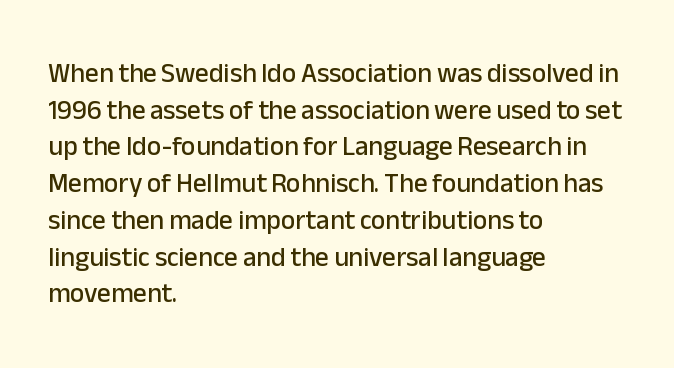
Q: Is the text italic (slanted)? A: No, it is upright.
Q: Is the text underlined? A: No.
Q: How is the paragraph aligned? A: Left-aligned.
Q: Is the spacing between letters normal or unusually wide? A: Normal.
Q: Is the spacing between lines tight, normal or loose? A: Normal.
